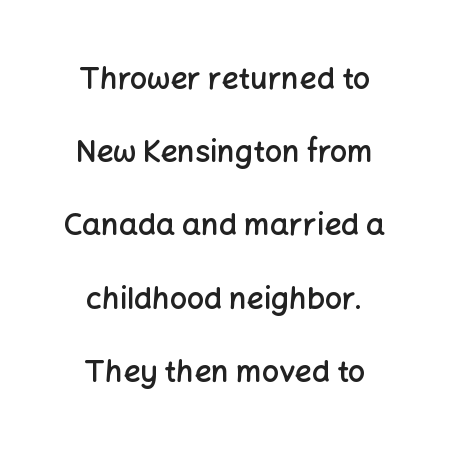
The image shows 30 px semibold sans-serif type, upright; set centered, loose line spacing (2.44x), normal letter spacing, not underlined; low stroke contrast and a medium x-height.
